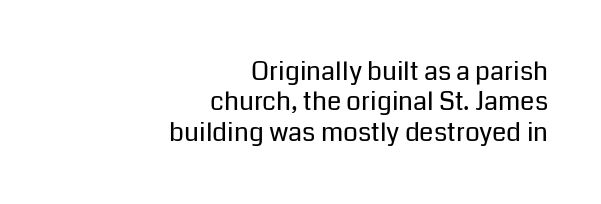
{"italic": "no", "bold": "no", "underline": "no", "align": "right", "line_spacing_ratio": 1.17, "letter_spacing": "normal", "letter_spacing_em": 0.0, "glyph_px": 26}
